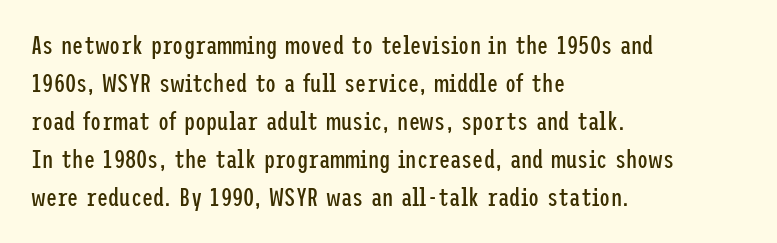
{"italic": "no", "bold": "no", "underline": "no", "align": "left", "line_spacing": "normal", "line_spacing_ratio": 1.52, "letter_spacing": "normal", "letter_spacing_em": 0.0, "glyph_px": 25}
